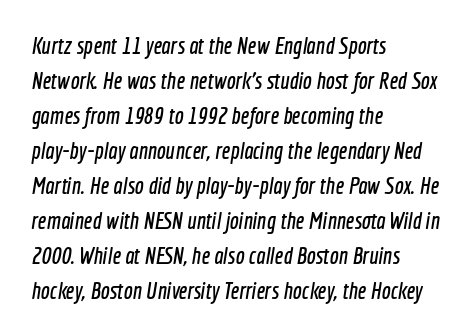
The image shows 24 px text type; set left-aligned, normal line spacing (1.46x), normal letter spacing, not underlined.
